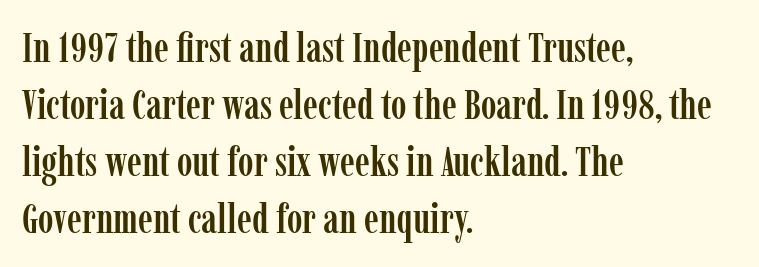
Q: Is the text italic (slanted)? A: No, it is upright.
Q: Is the typeface a serif or a sans-serif typeface? A: Serif.
Q: Is the text underlined? A: No.
Q: How is the paragraph aligned? A: Left-aligned.
Q: Is the spacing between letters normal or unusually wide? A: Normal.
Q: Is the spacing between lines tight, normal or loose? A: Normal.
Q: Width (condensed, normal, or wide)? A: Condensed.
Q: Stroke contrast? A: Low.
Q: x-height? A: Medium.
Q: Monospaced? A: No.
